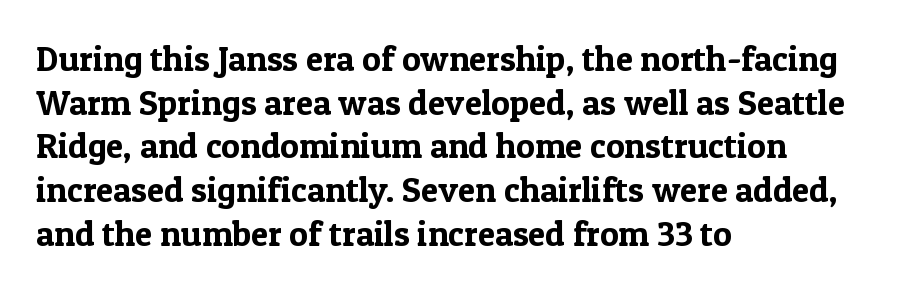
Between one letter and the next there's only the usual sliver of space. The rendering uses a moderate line-height, typical for paragraphs. The passage shown is typed in a proportional face where columns would drift. When letters stand straight like this, we call the style roman or upright. Type style note: has serifs.
